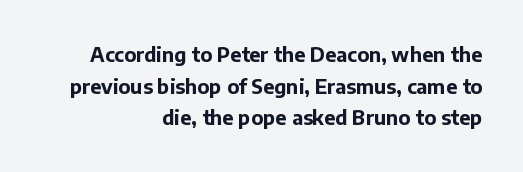
The image shows 20 px bold type, upright; set right-aligned, normal line spacing (1.58x), normal letter spacing, not underlined.
